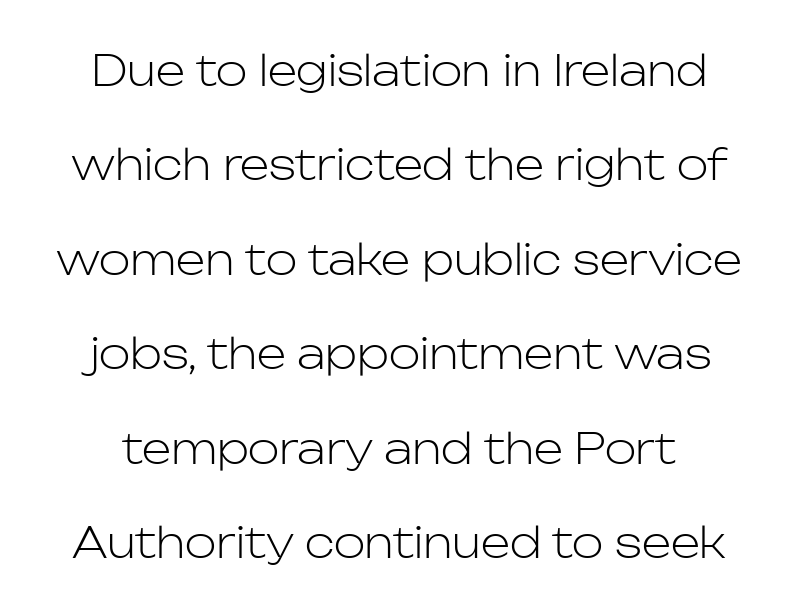
Nobody drew a line under any word here. This sample has the flowing, uneven cadence of proportional lettering. The letterforms sit at book weight or below. Words appear dense and cohesive because spacing is normal.
